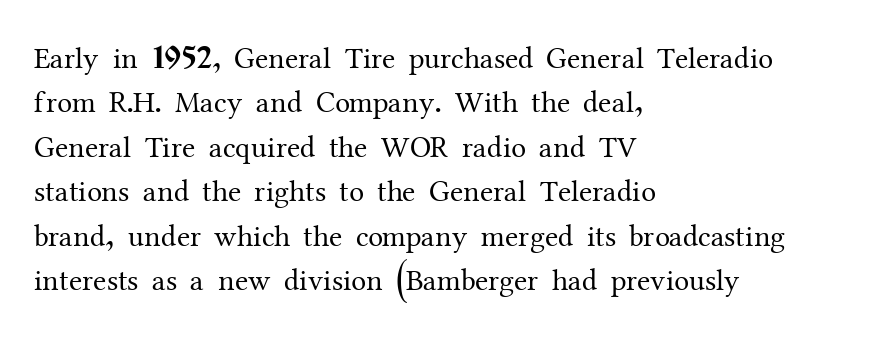
The image shows 30 px regular-weight serif type, upright; set left-aligned, normal line spacing (1.48x), normal letter spacing, not underlined; medium stroke contrast and a medium x-height.
